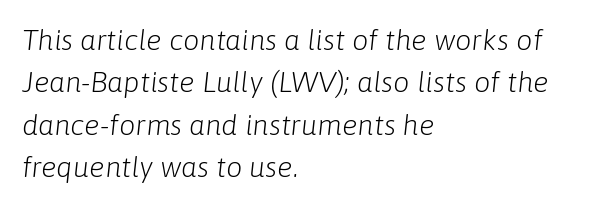
The image shows 29 px light type, italic (leaning right); set left-aligned, normal line spacing (1.46x), normal letter spacing, not underlined; low stroke contrast and a medium x-height.
